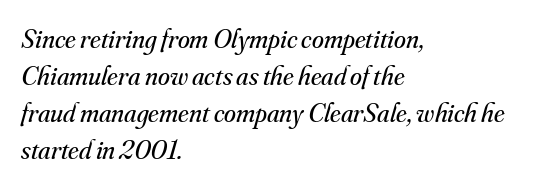
Q: Is the text bold? A: No.
Q: Is the text italic (slanted)? A: Yes, it leans right by about 16 degrees.
Q: Is the text underlined? A: No.
Q: How is the paragraph aligned? A: Left-aligned.
Q: Is the spacing between letters normal or unusually wide? A: Normal.
Q: Is the spacing between lines tight, normal or loose? A: Normal.
